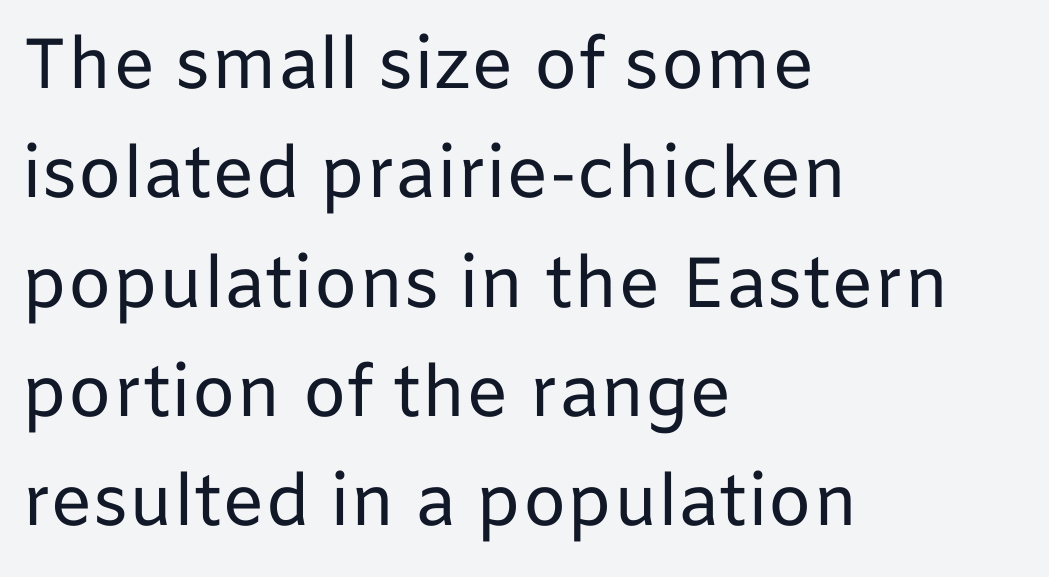
{"serif": "no", "italic": "no", "bold": "no", "weight": "regular", "width": "normal", "stroke_contrast": "low", "x_height": "medium", "monospaced": "no", "underline": "no", "align": "left", "line_spacing": "normal", "line_spacing_ratio": 1.54, "letter_spacing": "normal", "letter_spacing_em": 0.0, "glyph_px": 71}
